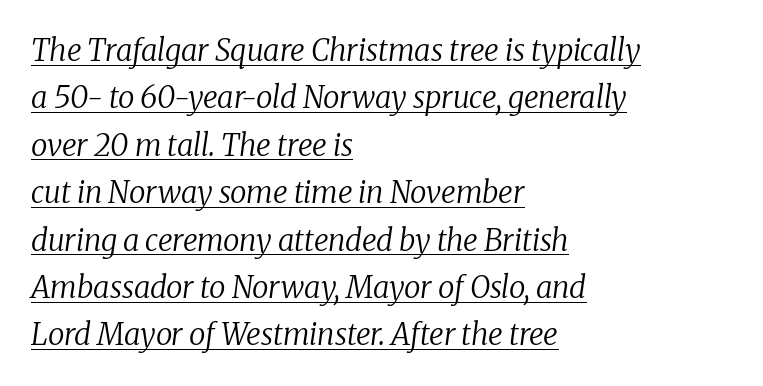
{"serif": "yes", "italic": "yes", "lean": "right", "slant_degrees": 8, "bold": "no", "weight": "regular", "width": "normal", "stroke_contrast": "low", "x_height": "medium", "monospaced": "no", "underline": "yes", "align": "left", "line_spacing": "normal", "line_spacing_ratio": 1.58, "letter_spacing": "normal", "letter_spacing_em": 0.0, "glyph_px": 30}
